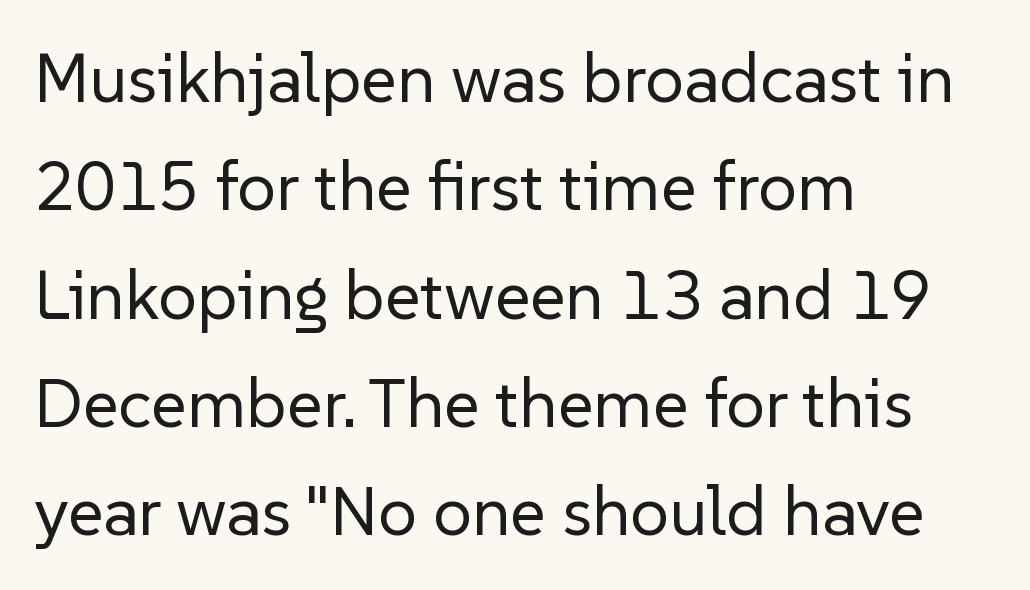
Q: Is the text bold? A: No.
Q: Is the text italic (slanted)? A: No, it is upright.
Q: Is the typeface a serif or a sans-serif typeface? A: Sans-serif.
Q: Is the text underlined? A: No.
Q: How is the paragraph aligned? A: Left-aligned.
Q: Is the spacing between letters normal or unusually wide? A: Normal.
Q: Is the spacing between lines tight, normal or loose? A: Normal.
Q: Width (condensed, normal, or wide)? A: Normal.
Q: Stroke contrast? A: Low.
Q: x-height? A: Medium.
Q: Monospaced? A: No.
